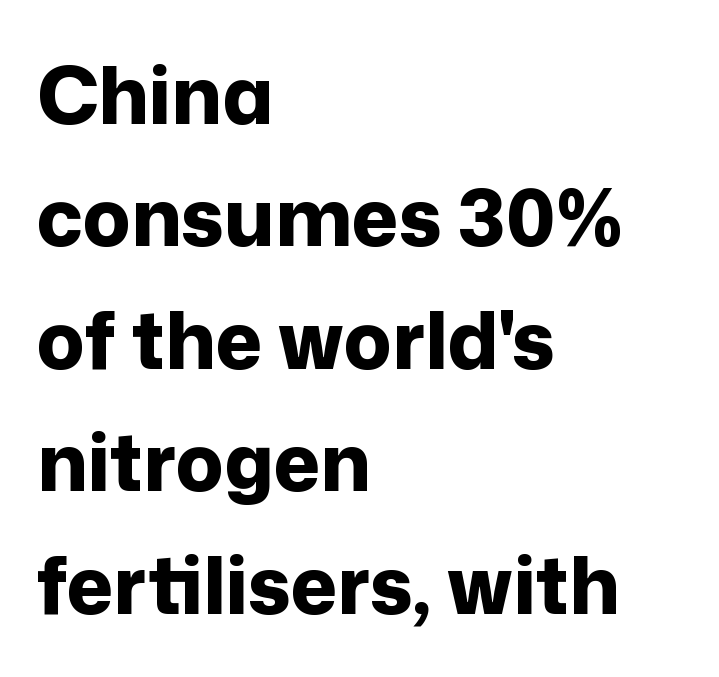
There is no visible air inserted between adjacent glyphs. The rendering uses natural spacing where letterforms have individual widths. Descenders hang freely into open space. This is sans-serif lettering, the kind often seen on screens and signage.
